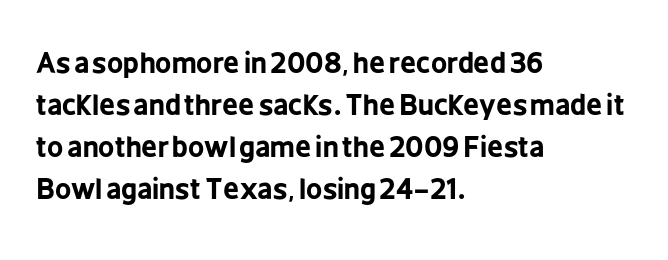
Q: Is the text bold? A: Yes.
Q: Is the text italic (slanted)? A: No, it is upright.
Q: Is the typeface a serif or a sans-serif typeface? A: Sans-serif.
Q: Is the text underlined? A: No.
Q: How is the paragraph aligned? A: Left-aligned.
Q: Is the spacing between letters normal or unusually wide? A: Normal.
Q: Is the spacing between lines tight, normal or loose? A: Normal.
Q: Width (condensed, normal, or wide)? A: Condensed.
Q: Stroke contrast? A: Low.
Q: x-height? A: Medium.
Q: Monospaced? A: No.
